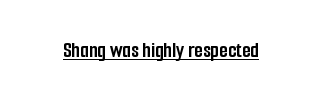
The image shows 22 px bold type, upright; set normal letter spacing, underlined.
